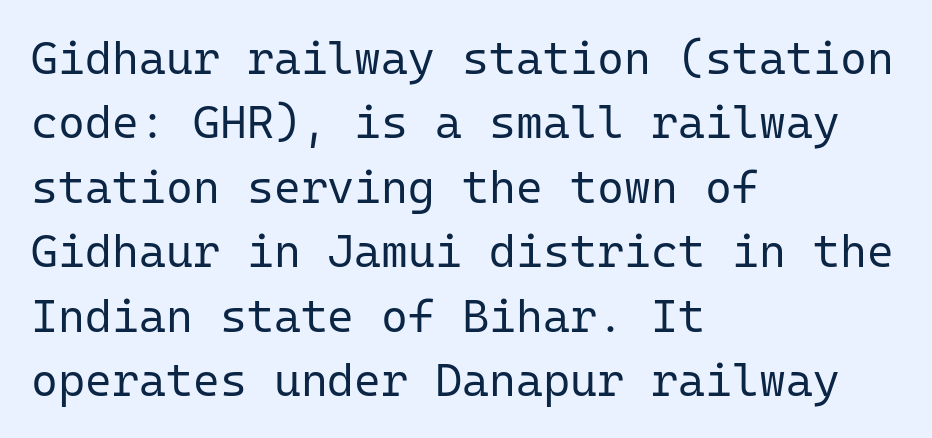
In terms of leading, this rendering sits right in the middle. A typesetter would mark this as roman, not italic. A bare baseline throughout the passage. Layout note: lines flush left. Observe the absence of serifs on each vertical stroke in this sample. The gaps between neighbouring characters are ordinary and unremarkable.
